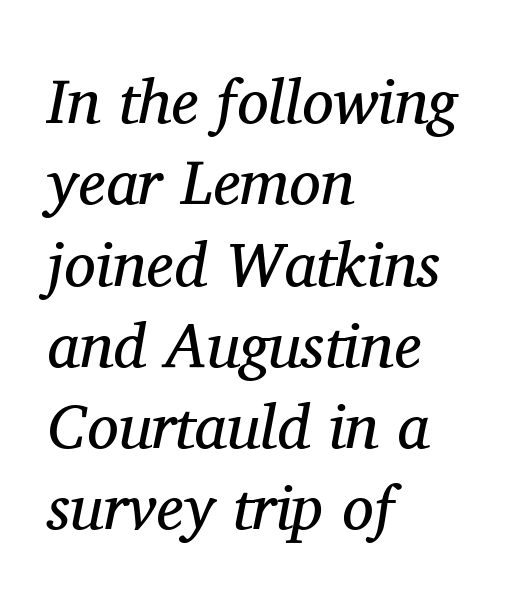
{"serif": "yes", "italic": "yes", "lean": "right", "slant_degrees": 11, "bold": "no", "weight": "regular", "width": "normal", "stroke_contrast": "medium", "x_height": "medium", "monospaced": "no", "underline": "no", "align": "left", "line_spacing": "normal", "line_spacing_ratio": 1.29, "letter_spacing": "normal", "letter_spacing_em": 0.0, "glyph_px": 63}
